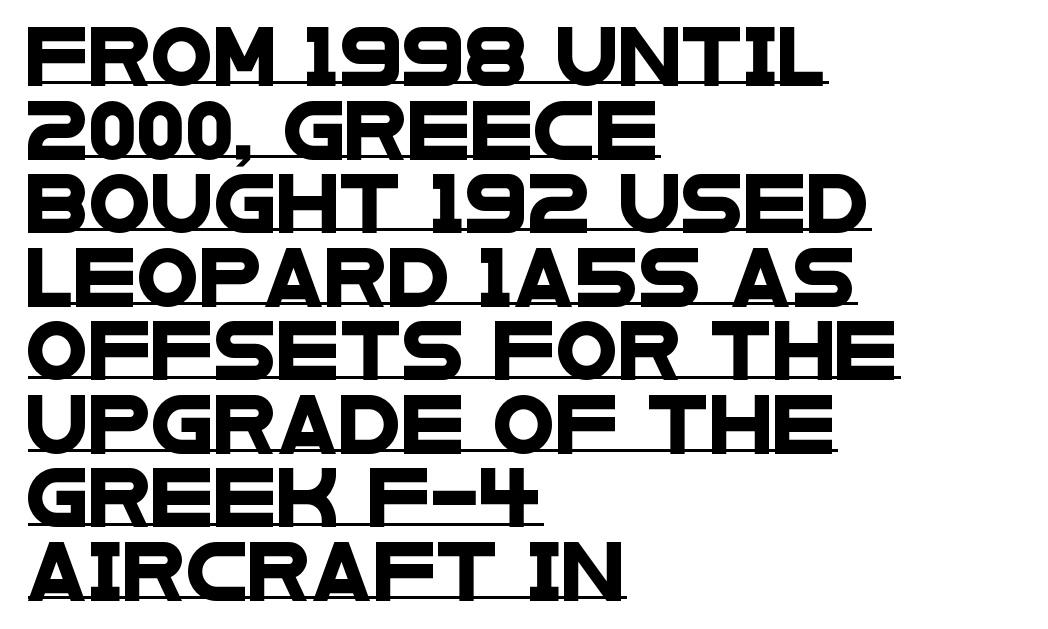
Q: Is the typeface a serif or a sans-serif typeface? A: Sans-serif.
Q: Is the text underlined? A: Yes.
Q: How is the paragraph aligned? A: Left-aligned.
Q: Is the spacing between letters normal or unusually wide? A: Normal.
Q: Is the spacing between lines tight, normal or loose? A: Normal.
Q: Width (condensed, normal, or wide)? A: Wide.
Q: Stroke contrast? A: Low.
Q: x-height? A: Large.
Q: Monospaced? A: No.
